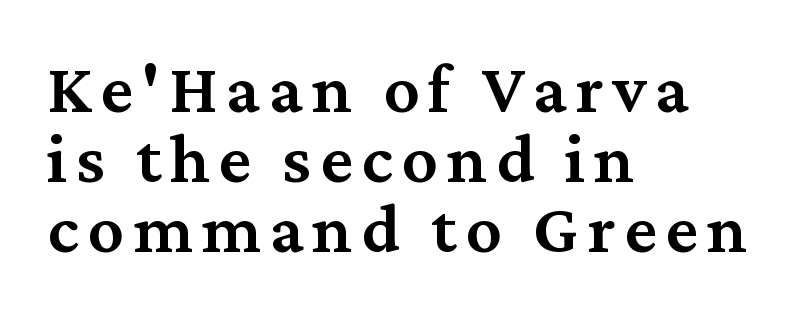
Q: Is the text bold? A: Semi-bold.
Q: Is the text italic (slanted)? A: No, it is upright.
Q: Is the typeface a serif or a sans-serif typeface? A: Serif.
Q: Is the text underlined? A: No.
Q: How is the paragraph aligned? A: Left-aligned.
Q: Is the spacing between lines tight, normal or loose? A: Tight.
Q: Width (condensed, normal, or wide)? A: Normal.
Q: Stroke contrast? A: Medium.
Q: x-height? A: Medium.
Q: Monospaced? A: No.
